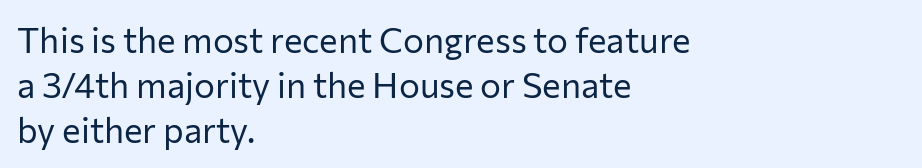
Q: Is the text bold? A: No.
Q: Is the text italic (slanted)? A: No, it is upright.
Q: Is the typeface a serif or a sans-serif typeface? A: Sans-serif.
Q: Is the text underlined? A: No.
Q: How is the paragraph aligned? A: Left-aligned.
Q: Is the spacing between letters normal or unusually wide? A: Normal.
Q: Is the spacing between lines tight, normal or loose? A: Normal.
Q: Width (condensed, normal, or wide)? A: Normal.
Q: Stroke contrast? A: Low.
Q: x-height? A: Medium.
Q: Monospaced? A: No.
